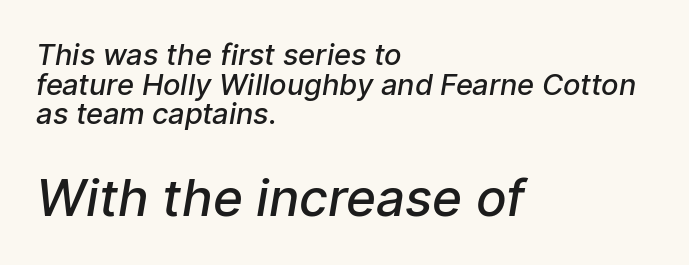
The image shows 51 px semibold sans-serif type; set left-aligned, tight line spacing (1.02x), normal letter spacing, not underlined; the second (bottom) block is 1.76x larger; low stroke contrast and a medium x-height.
